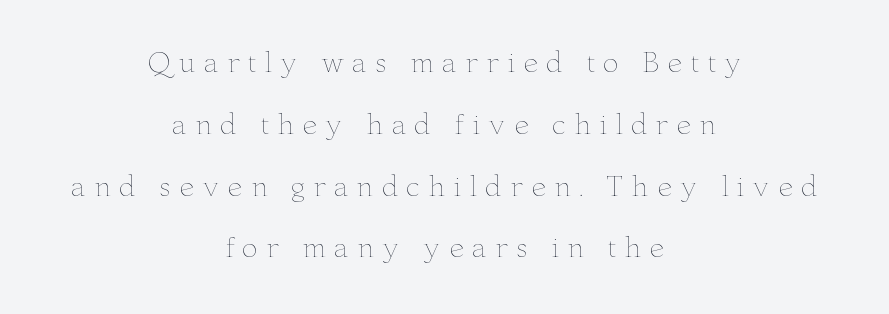
The image shows 27 px text type, upright; set centered, loose line spacing (2.29x), unusually wide letter spacing (+0.29 em), not underlined.
